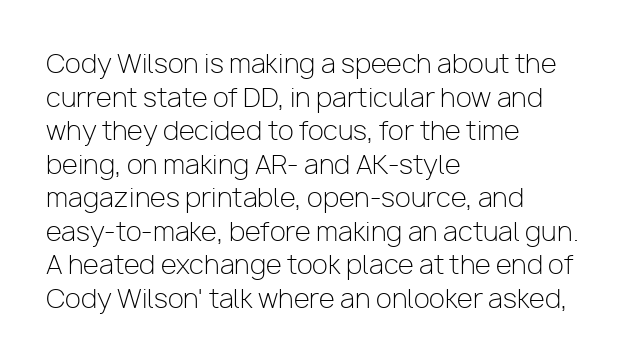
The image shows 26 px text type, upright; set left-aligned, normal line spacing (1.29x), normal letter spacing, not underlined.
